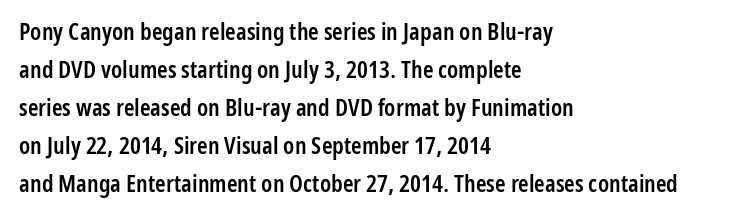
Type without underlining. The rendering keeps characters at their native spacing. It's the straight-up-and-down kind of type. Honestly, the row spacing looks completely unremarkable. One-word summary of the alignment: left. Semibold letterforms, between regular and bold.
